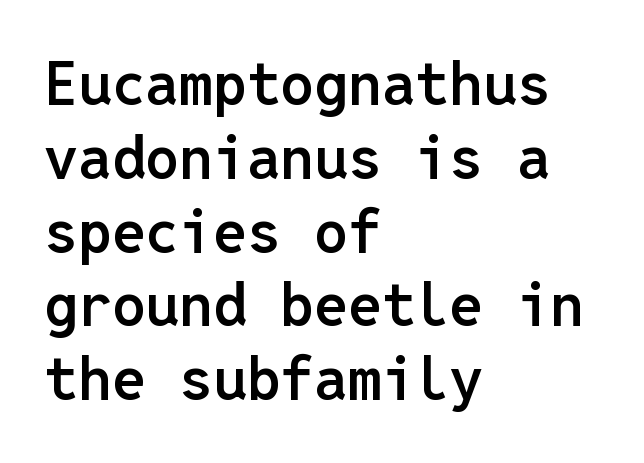
{"serif": "no", "italic": "no", "bold": "semi", "weight": "semibold", "width": "normal", "stroke_contrast": "low", "x_height": "medium", "monospaced": "yes", "underline": "no", "align": "left", "line_spacing_ratio": 1.23, "letter_spacing": "normal", "letter_spacing_em": 0.0, "glyph_px": 60}
